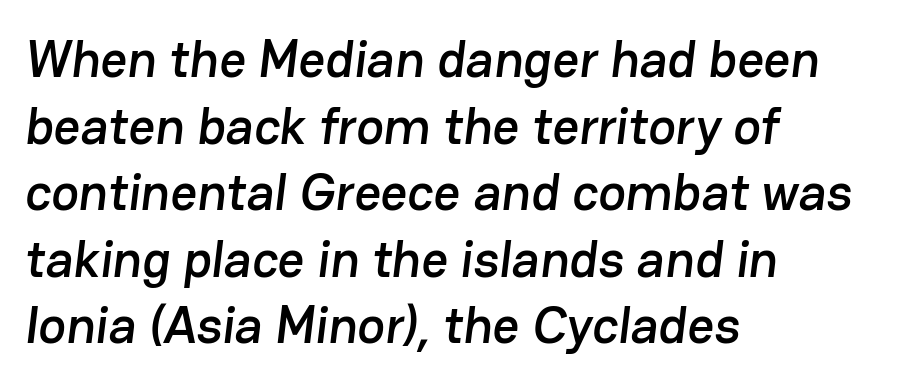
{"serif": "no", "width": "normal", "stroke_contrast": "low", "x_height": "medium", "monospaced": "no", "underline": "no", "align": "left", "line_spacing": "normal", "line_spacing_ratio": 1.28, "letter_spacing": "normal", "letter_spacing_em": 0.0, "glyph_px": 52}
